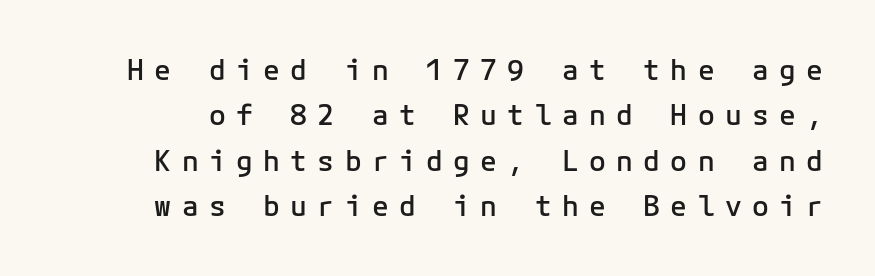
Q: Is the text bold? A: Semi-bold.
Q: Is the text italic (slanted)? A: No, it is upright.
Q: Is the typeface a serif or a sans-serif typeface? A: Sans-serif.
Q: Is the text underlined? A: No.
Q: Is the spacing between letters normal or unusually wide? A: Unusually wide.
Q: Is the spacing between lines tight, normal or loose? A: Normal.
Q: Width (condensed, normal, or wide)? A: Normal.
Q: Stroke contrast? A: Low.
Q: x-height? A: Medium.
Q: Monospaced? A: Yes.
